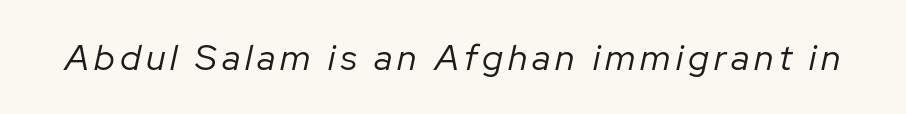
{"italic": "yes", "lean": "right", "slant_degrees": 12, "bold": "no", "weight": "regular", "width": "normal", "stroke_contrast": "low", "x_height": "medium", "monospaced": "no", "underline": "no", "glyph_px": 36}
